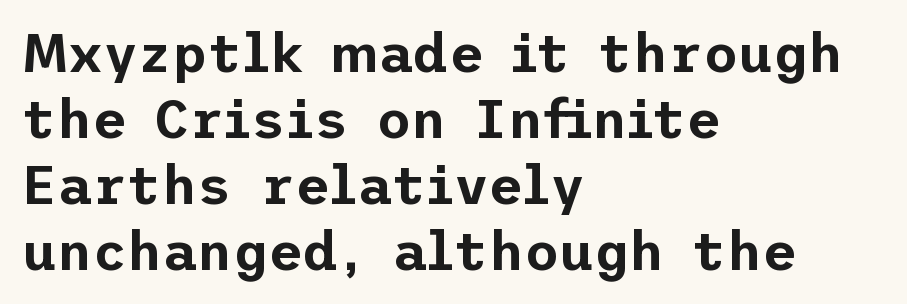
Classification — sans serif. Check the space under the baseline: it is left empty. All the whitespace from short lines collects on the right. The typography opts for an upright posture over an oblique one. Does extra space separate the letters? No, they use regular spacing.
